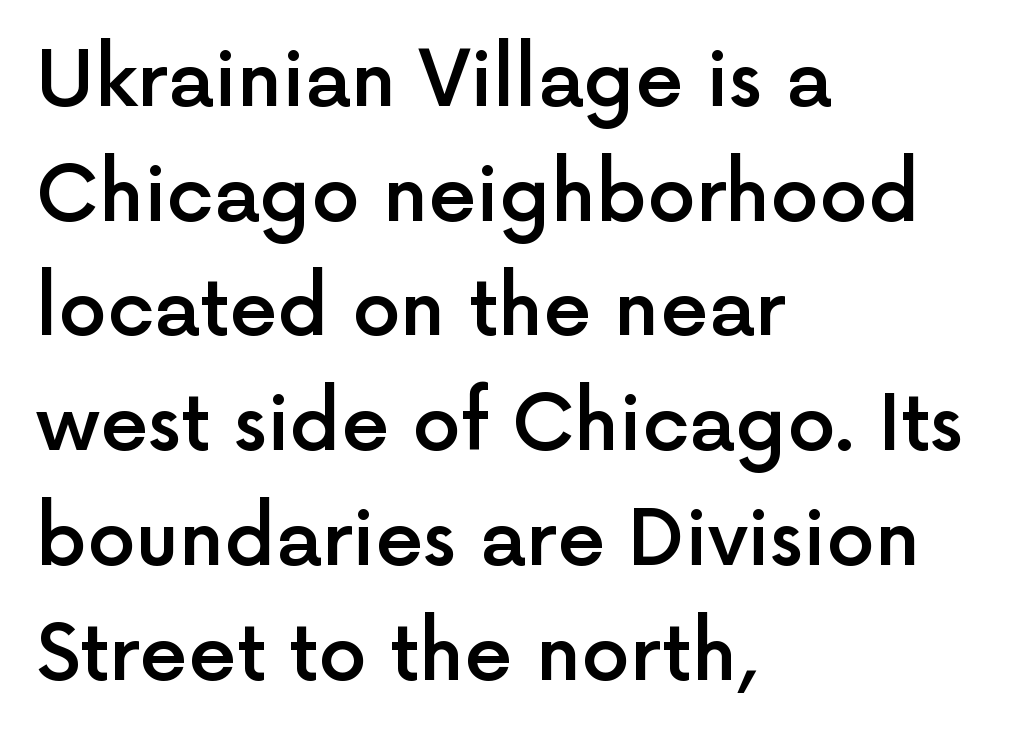
Upright lettering throughout. Bare-footed words on every line. Regular leading. I'd describe the lettering as semibold — firm but not a full bold. A typesetter would call this proportional, since set widths differ per character. This sample uses a sans-serif face.
